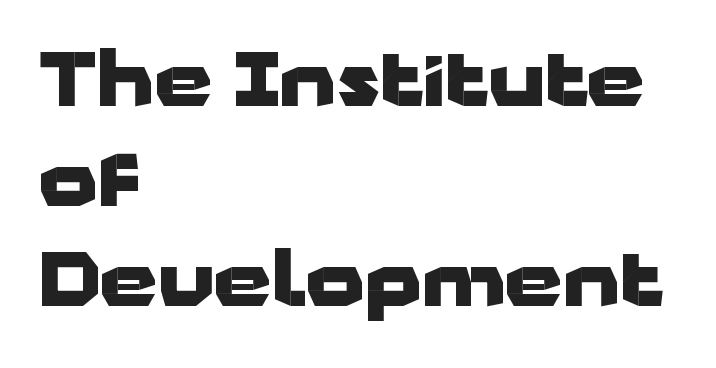
The image shows 74 px heavy, wide sans-serif type, upright; set left-aligned, normal line spacing (1.35x), normal letter spacing, not underlined; low stroke contrast and a medium x-height.
